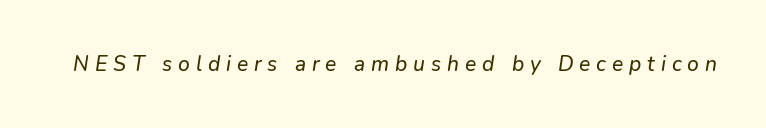
Characters are canted at an angle relative to the baseline's perpendicular. Words appear elongated and porous because spacing is wide. Unmarked baselines from the first word to the last.
